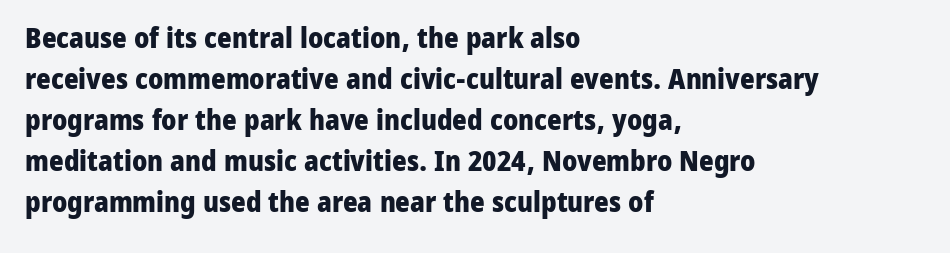
{"serif": "no", "italic": "no", "bold": "yes", "weight": "heavy", "width": "normal", "stroke_contrast": "low", "x_height": "medium", "monospaced": "no", "underline": "no", "align": "left", "line_spacing": "normal", "line_spacing_ratio": 1.46, "letter_spacing": "normal", "letter_spacing_em": 0.0, "glyph_px": 28}
